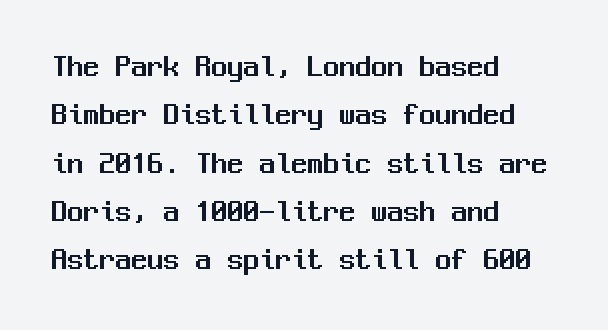
Q: Is the text italic (slanted)? A: No, it is upright.
Q: Is the typeface a serif or a sans-serif typeface? A: Sans-serif.
Q: Is the text underlined? A: No.
Q: How is the paragraph aligned? A: Left-aligned.
Q: Is the spacing between letters normal or unusually wide? A: Normal.
Q: Is the spacing between lines tight, normal or loose? A: Normal.
Q: Width (condensed, normal, or wide)? A: Normal.
Q: Stroke contrast? A: Medium.
Q: x-height? A: Medium.
Q: Monospaced? A: Yes.
